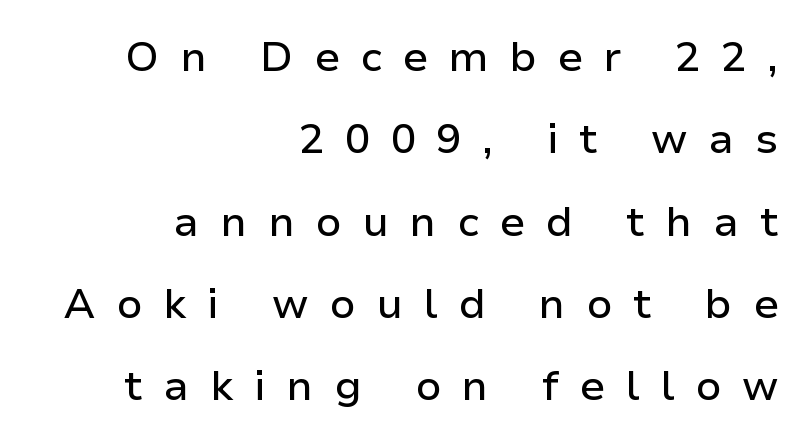
The image shows 42 px sans-serif type, upright; set right-aligned, loose line spacing (1.96x), unusually wide letter spacing (+0.49 em), not underlined; low stroke contrast and a medium x-height.
